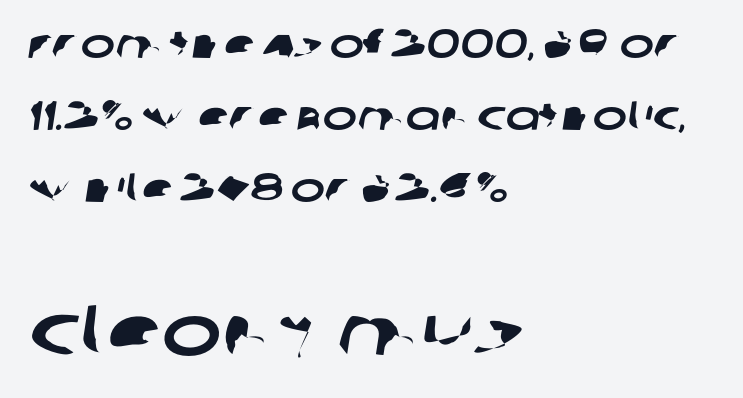
{"serif": "no", "width": "wide", "stroke_contrast": "low", "x_height": "large", "monospaced": "no", "underline": "no", "align": "left", "line_spacing_ratio": 1.76, "letter_spacing": "normal", "letter_spacing_em": 0.0, "larger_block": "second", "size_ratio": 1.73, "glyph_px": 71}
